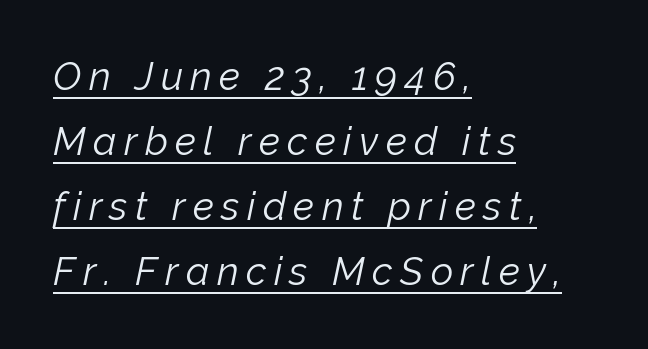
{"italic": "yes", "lean": "right", "slant_degrees": 12, "bold": "no", "weight": "light", "width": "normal", "stroke_contrast": "low", "x_height": "medium", "monospaced": "no", "underline": "yes", "align": "left", "line_spacing": "normal", "line_spacing_ratio": 1.67, "glyph_px": 39}
